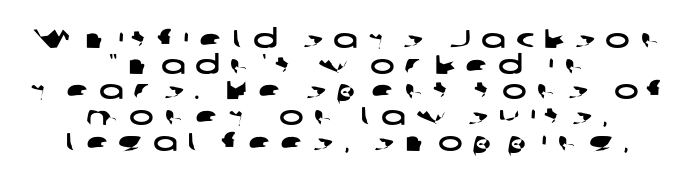
The image shows 26 px text type; set centered, tight line spacing (0.99x), unusually wide letter spacing (+0.39 em), not underlined.
